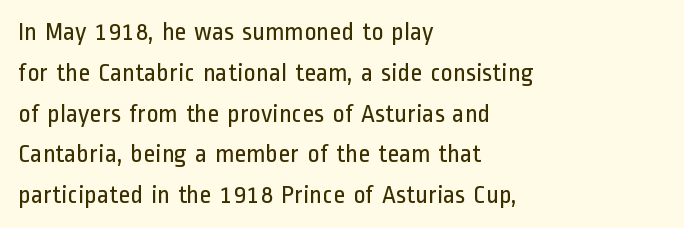
The image shows 26 px text type, upright; set left-aligned, normal line spacing (1.57x), normal letter spacing, not underlined.
